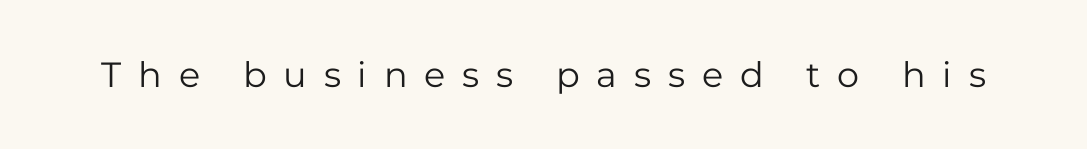
The letters are spread apart with noticeably loose tracking. The space beneath each line is pristine and unruled. This is not heavy type; no bold has been used. The axis of the letterforms is exactly vertical. Here the designer chose a conventional face with non-uniform glyph widths. Are there feet on the stems? There aren't — it's a sans.
